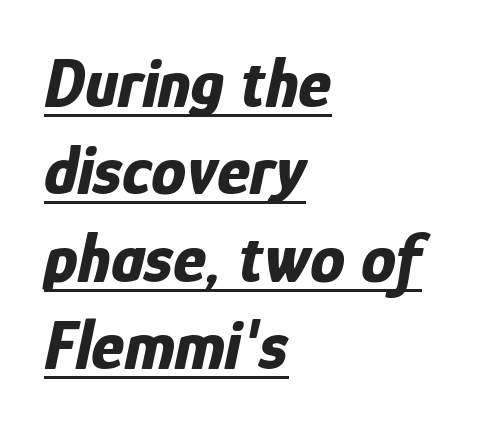
Q: Is the text bold? A: Yes.
Q: Is the text italic (slanted)? A: Yes, it leans right by about 12 degrees.
Q: Is the text underlined? A: Yes.
Q: How is the paragraph aligned? A: Left-aligned.
Q: Is the spacing between letters normal or unusually wide? A: Normal.
Q: Is the spacing between lines tight, normal or loose? A: Normal.
Q: Width (condensed, normal, or wide)? A: Condensed.
Q: Stroke contrast? A: Low.
Q: x-height? A: Medium.
Q: Monospaced? A: No.
